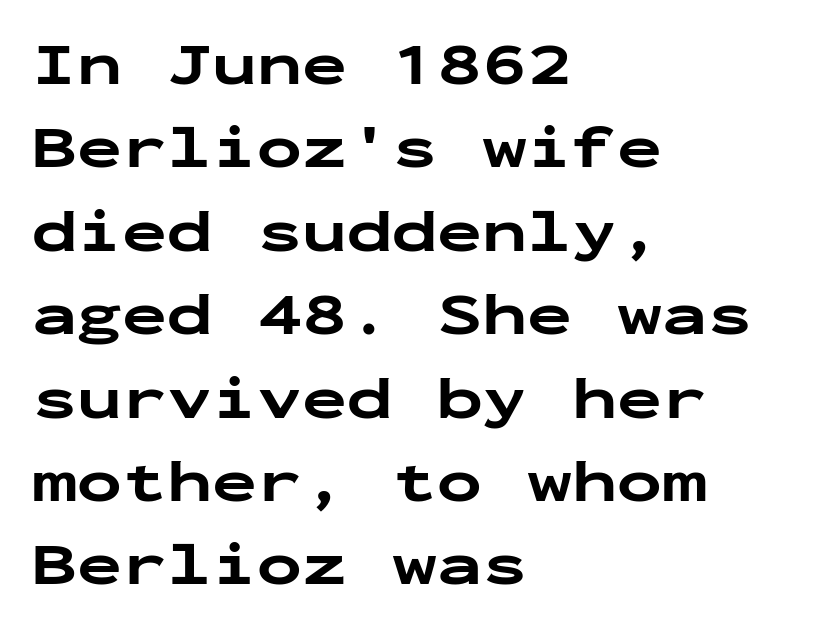
Q: Is the text bold? A: Yes.
Q: Is the text italic (slanted)? A: No, it is upright.
Q: Is the typeface a serif or a sans-serif typeface? A: Sans-serif.
Q: Is the text underlined? A: No.
Q: How is the paragraph aligned? A: Left-aligned.
Q: Is the spacing between letters normal or unusually wide? A: Normal.
Q: Is the spacing between lines tight, normal or loose? A: Normal.
Q: Width (condensed, normal, or wide)? A: Wide.
Q: Stroke contrast? A: Low.
Q: x-height? A: Medium.
Q: Monospaced? A: Yes.
